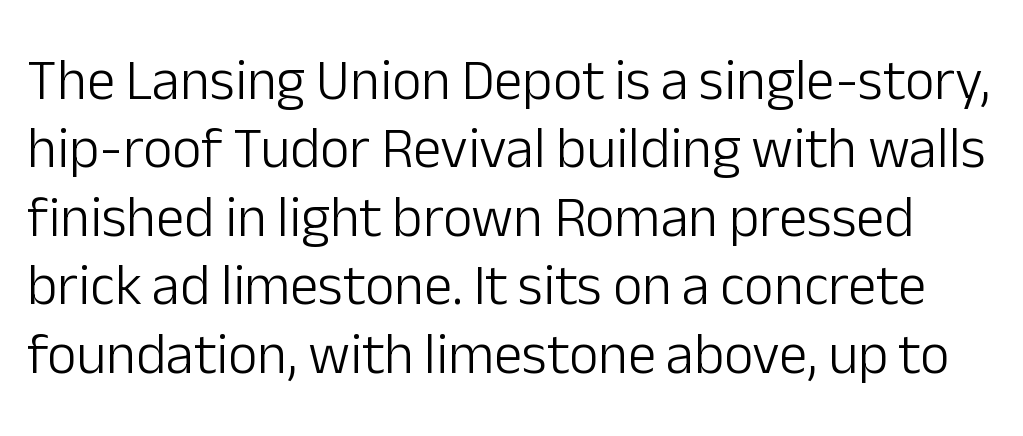
The image shows 57 px light sans-serif type, upright; set line spacing 1.2x, normal letter spacing, not underlined; low stroke contrast and a medium x-height.
